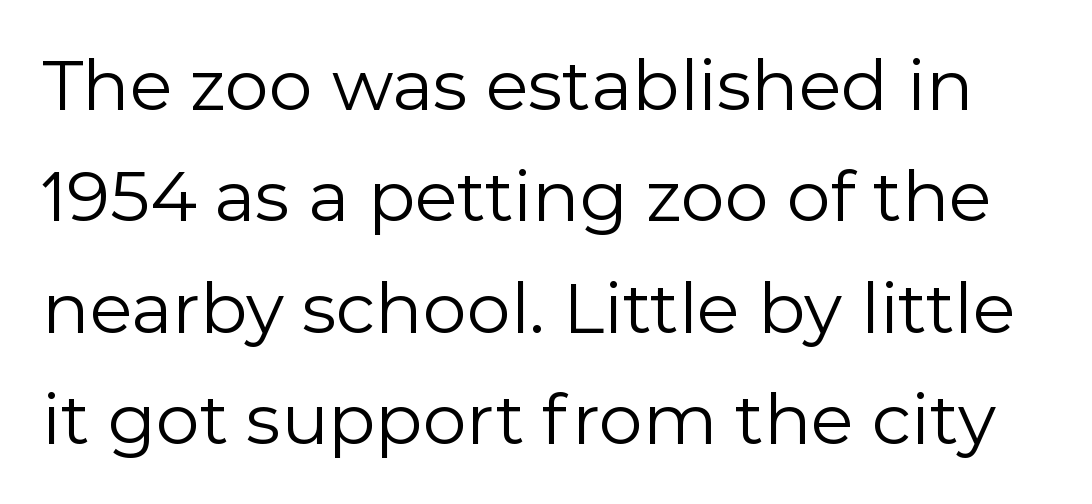
{"serif": "no", "italic": "no", "bold": "no", "weight": "regular", "width": "normal", "x_height": "medium", "monospaced": "no", "underline": "no", "line_spacing": "normal", "line_spacing_ratio": 1.59, "letter_spacing": "normal", "letter_spacing_em": 0.0, "glyph_px": 70}
